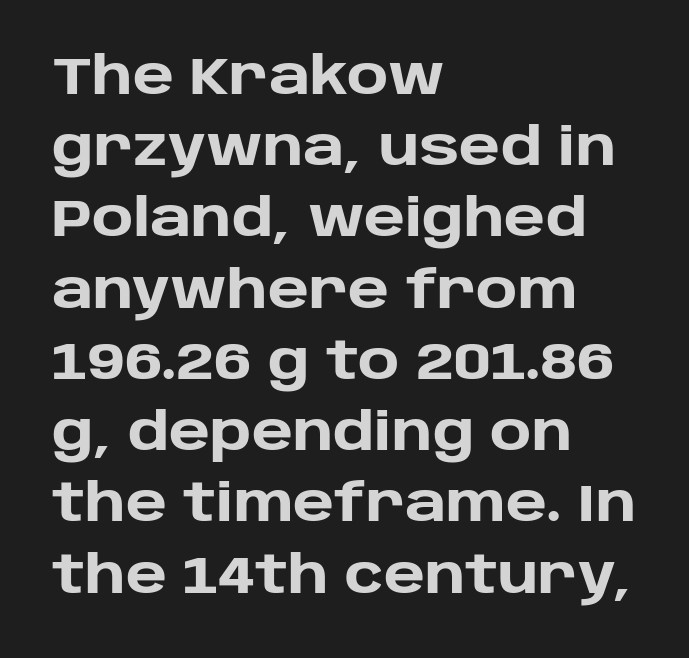
Anything drawn beneath the words? Only blank space. The tracking reads as untouched default to a designer's eye. This is heavy type, rendered in bold. The text block is weighted toward the left margin, trailing off unevenly rightward. The passage shown is typeset with a sans-serif family.
